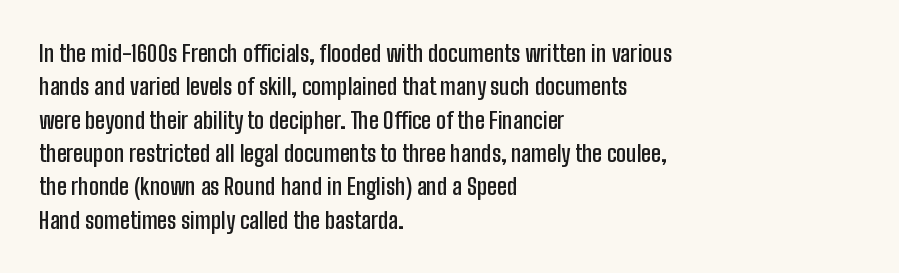
The line-height multiplier appears to be the usual default. The type is set solid horizontally, with unmodified tracking. This rendering uses left alignment, leaving the right contour irregular. Posture: vertical. Underlining? Definitely not there. The sample has been set in demibold, a notch under bold.
